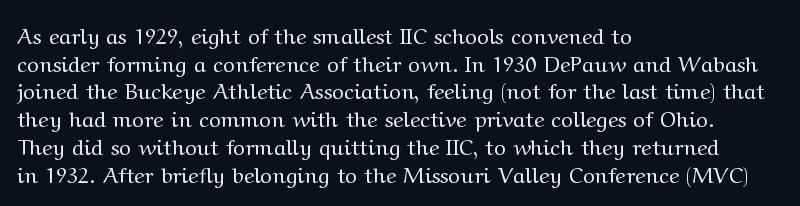
The image shows 22 px text type, upright; set left-aligned, normal line spacing (1.26x), normal letter spacing, not underlined.
